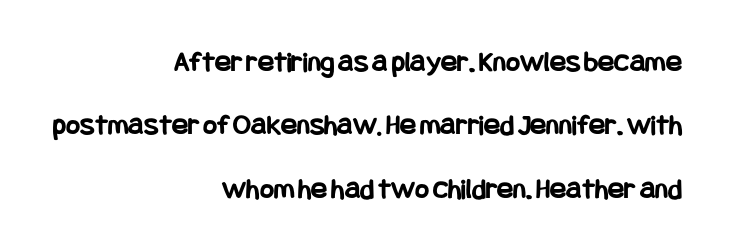
The lettering holds an erect, upright posture throughout. Is this a sans? Yes — the strokes have no serifs. The line-height multiplier appears high, well above default. Inter-character spacing is left at the font's built-in metrics.
